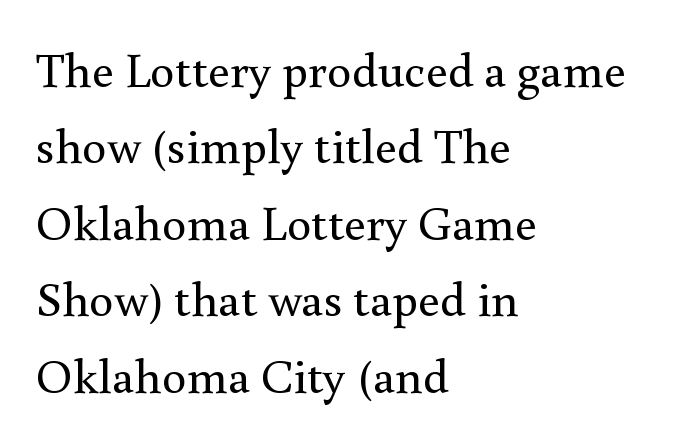
{"serif": "yes", "italic": "no", "bold": "no", "weight": "regular", "width": "normal", "x_height": "small", "monospaced": "no", "underline": "no", "align": "left", "line_spacing": "normal", "line_spacing_ratio": 1.56, "letter_spacing": "normal", "letter_spacing_em": 0.0, "glyph_px": 49}
